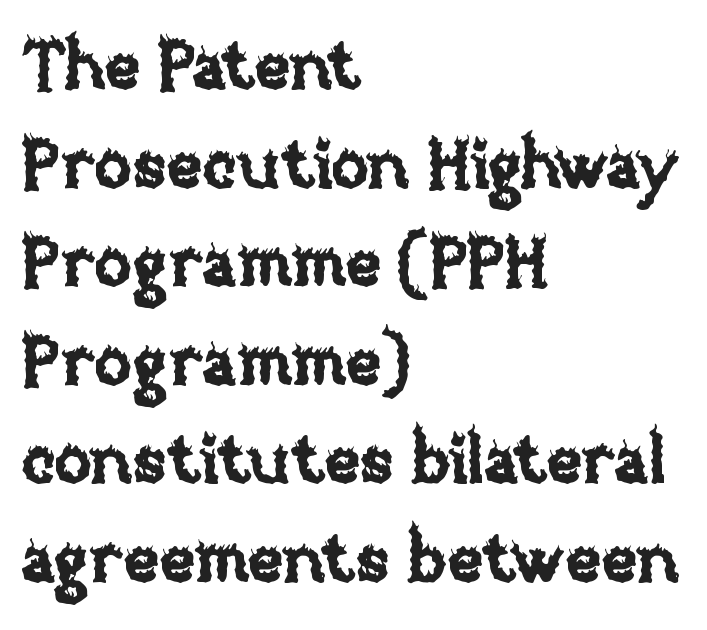
Spacing verdict: proportional, widths tailored to each character. Each new line begins a customary step beneath the previous one. The type sits square on the baseline with zero lean. Has an underline been added? It has not.
